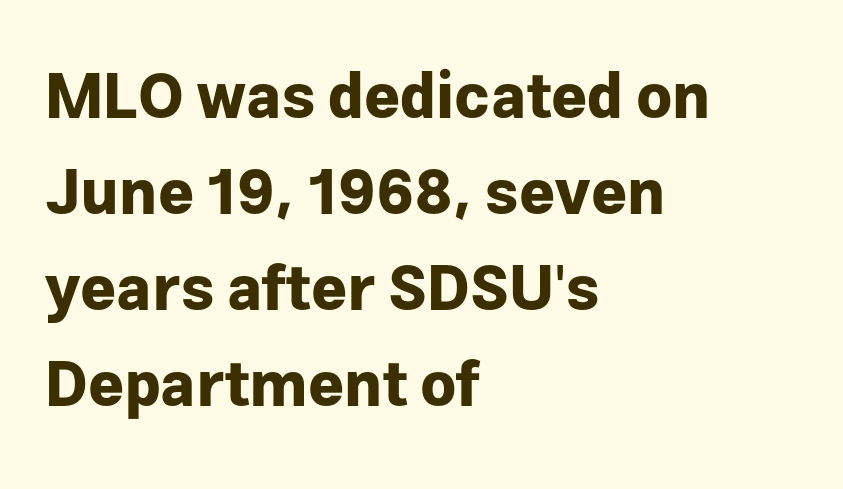
The type sits square on the baseline with zero lean. This rendering employs a face without finishing strokes, i.e., a sans-serif. The characters look thick and weighty, a clear bold. The lines are quadded left. You could not count columns in this text — the font is proportionally spaced. Is the letter spacing exaggerated? No — it looks like the ordinary default.
